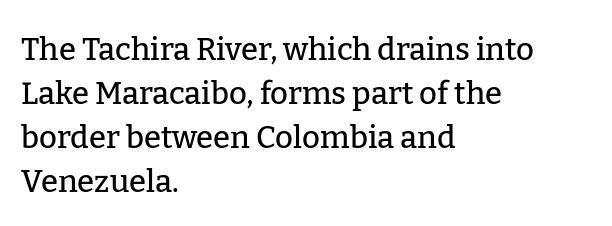
Q: Is the text italic (slanted)? A: No, it is upright.
Q: Is the typeface a serif or a sans-serif typeface? A: Serif.
Q: Is the text underlined? A: No.
Q: How is the paragraph aligned? A: Left-aligned.
Q: Is the spacing between letters normal or unusually wide? A: Normal.
Q: Is the spacing between lines tight, normal or loose? A: Normal.
Q: Width (condensed, normal, or wide)? A: Normal.
Q: Stroke contrast? A: Low.
Q: x-height? A: Medium.
Q: Monospaced? A: No.
